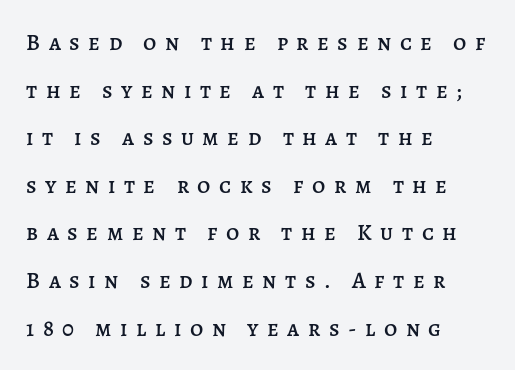
The image shows 23 px text type, upright; set left-aligned, loose line spacing (2.07x), unusually wide letter spacing (+0.37 em), not underlined.
